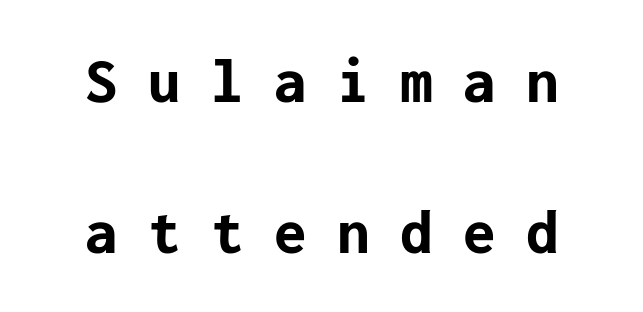
The image shows 65 px bold sans-serif type, upright; set loose line spacing (2.32x), unusually wide letter spacing (+0.47 em), not underlined; low stroke contrast and a medium x-height.
